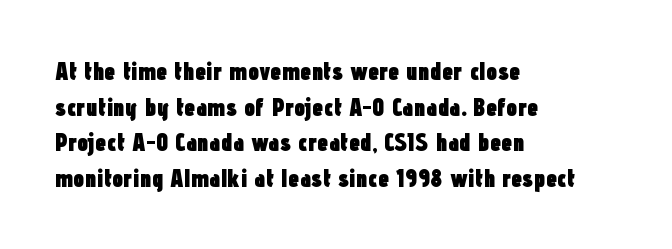
The image shows 25 px bold type, upright; set left-aligned, normal line spacing (1.43x), normal letter spacing, not underlined.
